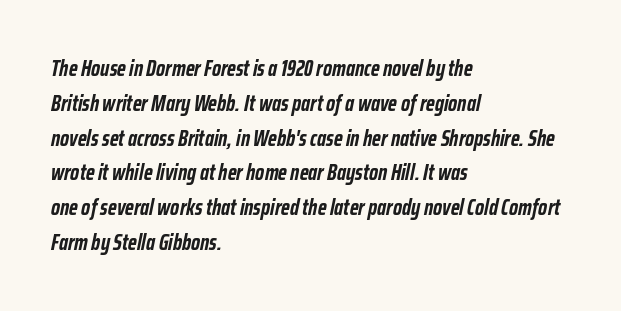
Inter-character spacing is left at the font's built-in metrics. Designer's note — italics engaged. Plenty of ink on the page — the face is bold. Line starts are locked; line ends wander. Glance below the letters and you will spot only blank space.
